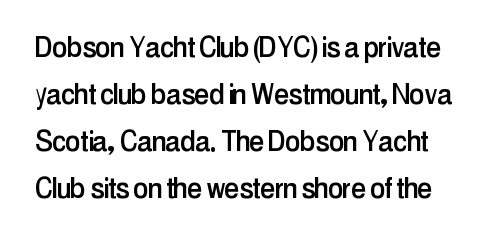
The image shows 34 px condensed sans-serif type, upright; set normal line spacing (1.38x), normal letter spacing, not underlined; low stroke contrast and a medium x-height.
